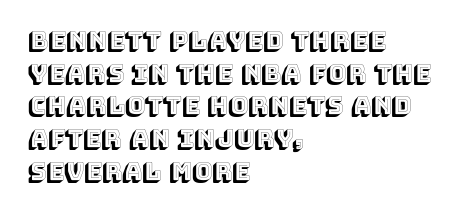
{"italic": "no", "underline": "no", "align": "left", "line_spacing": "normal", "line_spacing_ratio": 1.36, "letter_spacing": "normal", "letter_spacing_em": 0.0, "glyph_px": 24}
